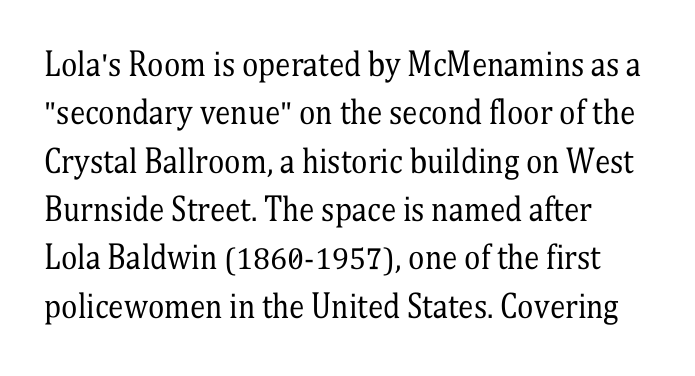
The image shows 31 px regular-weight, condensed serif type, upright; set normal line spacing (1.56x), normal letter spacing, not underlined; medium stroke contrast and a medium x-height.
